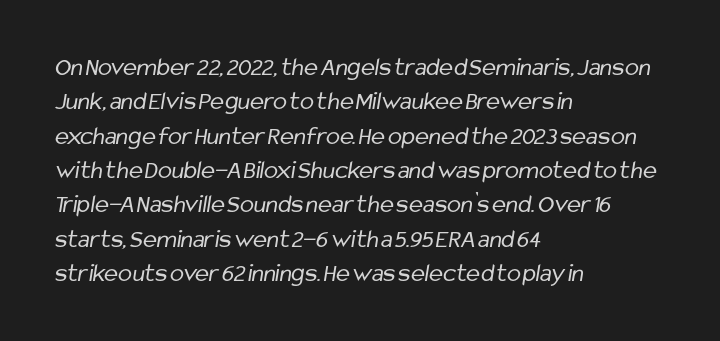
The image shows 26 px text type; set left-aligned, normal line spacing (1.32x), normal letter spacing, not underlined.
